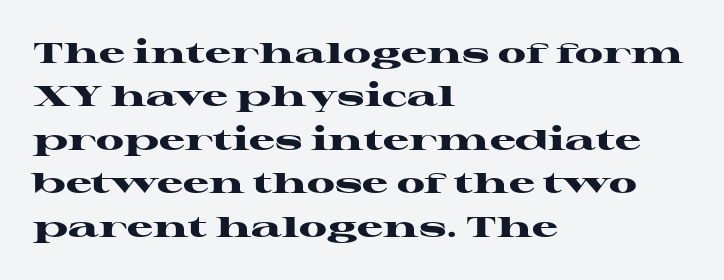
The image shows 29 px heavy, wide serif type, upright; set left-aligned, normal line spacing (1.5x), normal letter spacing, not underlined; high stroke contrast and a medium x-height.
